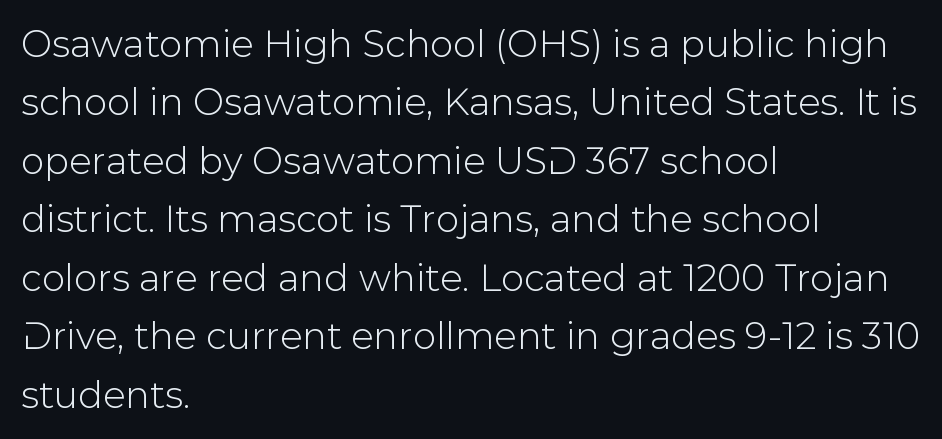
{"serif": "no", "italic": "no", "width": "normal", "stroke_contrast": "low", "x_height": "medium", "monospaced": "no", "underline": "no", "align": "left", "line_spacing": "normal", "line_spacing_ratio": 1.58, "letter_spacing": "normal", "letter_spacing_em": 0.0, "glyph_px": 37}
